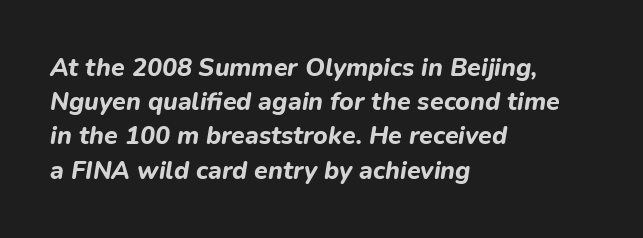
Q: Is the text bold? A: Yes.
Q: Is the text italic (slanted)? A: Yes, it leans right by about 9 degrees.
Q: Is the text underlined? A: No.
Q: How is the paragraph aligned? A: Left-aligned.
Q: Is the spacing between letters normal or unusually wide? A: Normal.
Q: Is the spacing between lines tight, normal or loose? A: Normal.
